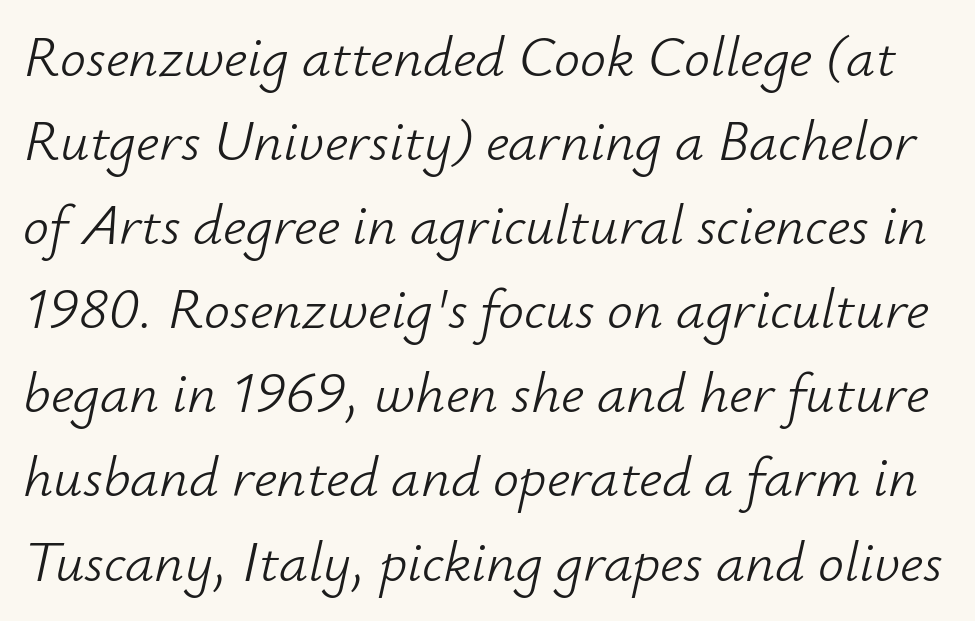
{"italic": "yes", "lean": "right", "slant_degrees": 12, "bold": "no", "weight": "light", "width": "normal", "stroke_contrast": "low", "x_height": "small", "monospaced": "no", "underline": "no", "line_spacing": "normal", "line_spacing_ratio": 1.45, "letter_spacing": "normal", "letter_spacing_em": 0.0, "glyph_px": 58}
